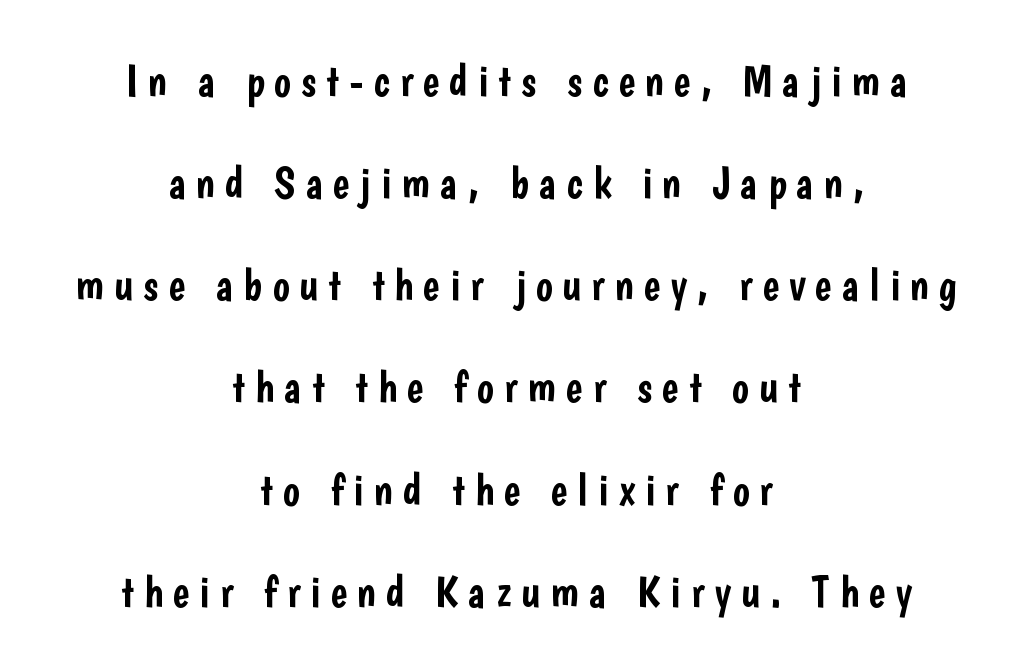
The image shows 45 px condensed sans-serif type, upright; set centered, loose line spacing (2.27x), unusually wide letter spacing (+0.22 em), not underlined; low stroke contrast and a medium x-height.
